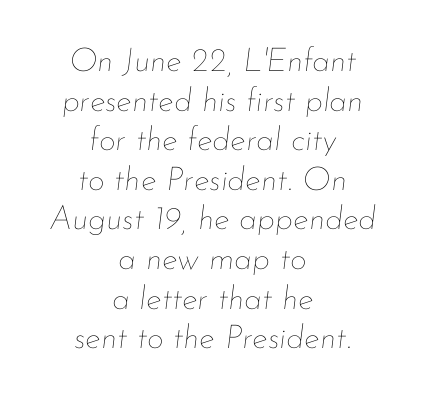
{"italic": "yes", "lean": "right", "slant_degrees": 7, "bold": "no", "weight": "thin", "width": "normal", "stroke_contrast": "low", "x_height": "small", "monospaced": "no", "underline": "no", "align": "center", "line_spacing_ratio": 1.2, "letter_spacing": "normal", "letter_spacing_em": 0.0, "glyph_px": 33}
